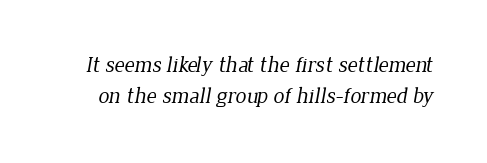
The image shows 22 px text type; set normal line spacing (1.42x), normal letter spacing, not underlined.
